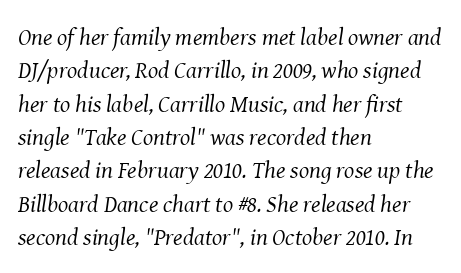
{"italic": "yes", "lean": "right", "slant_degrees": 8, "bold": "no", "underline": "no", "align": "left", "line_spacing": "normal", "line_spacing_ratio": 1.39, "letter_spacing": "normal", "letter_spacing_em": 0.0, "glyph_px": 24}
